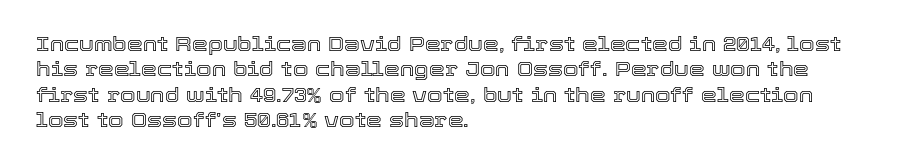
Layout note: lines flush left. The zone under the glyphs is completely vacant. The gaps between neighbouring characters are ordinary and unremarkable. Ascenders rise straight up at ninety degrees. Leading matches the norm, producing a regular column.
